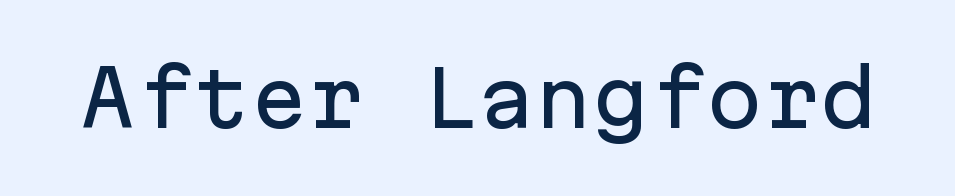
{"serif": "no", "italic": "no", "width": "normal", "stroke_contrast": "low", "x_height": "medium", "monospaced": "yes", "underline": "no", "letter_spacing": "normal", "letter_spacing_em": 0.0, "glyph_px": 76}
